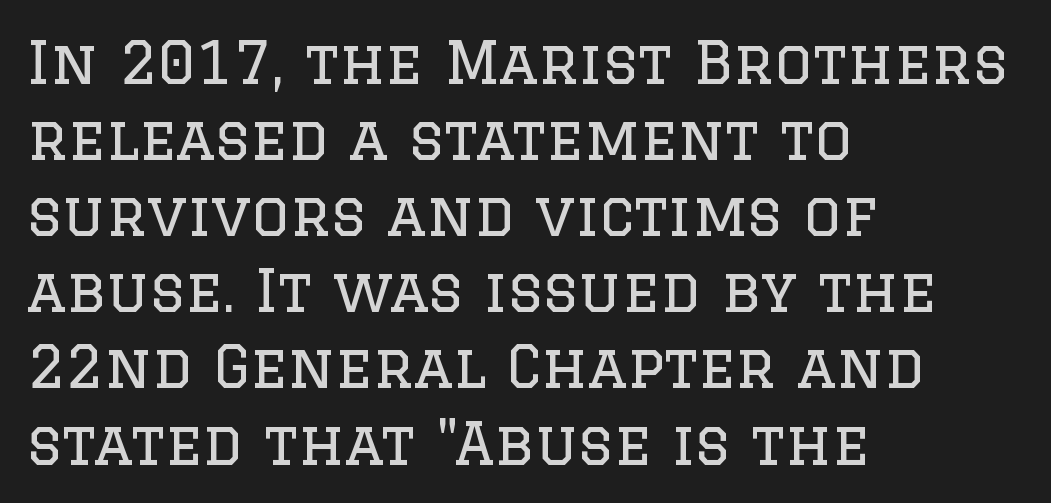
The image shows 59 px regular-weight serif type, upright; set left-aligned, normal line spacing (1.29x), normal letter spacing, not underlined; low stroke contrast and a large x-height.
